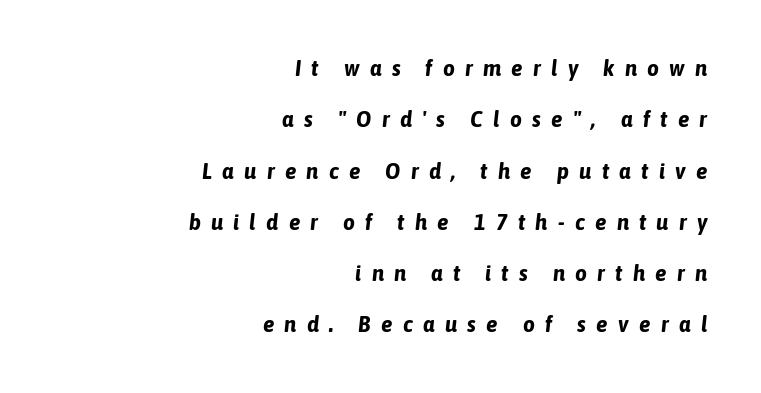
The image shows 23 px bold type, italic (leaning right); set right-aligned, loose line spacing (2.23x), unusually wide letter spacing (+0.45 em), not underlined.
